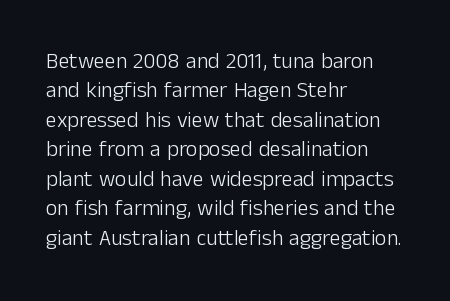
Bare-footed words on every line. Every stem runs plumb, perpendicular to the baseline. The typesetting does not lean heavy: it is not bold. Tracking value appears to be zero — textbook default spacing. The vertical gap from one line to the next is medium.
